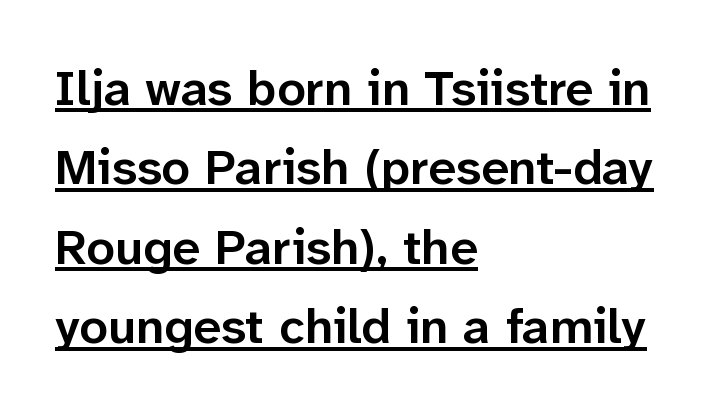
This block has exactly the height ordinary leading produces. Somebody hit Ctrl+U on this one — the words are underlined. Reading down the block, your eye returns to a fixed left position each line. What stands out about the letter spacing? Nothing — it is the standard amount. Do the characters align in a grid? No, the font is proportional.
